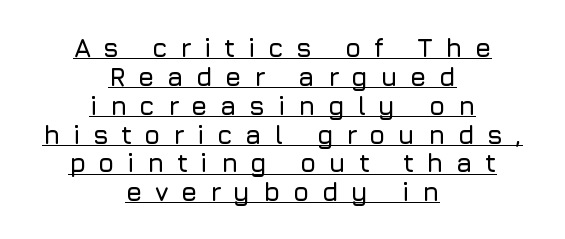
{"italic": "no", "underline": "yes", "align": "center", "line_spacing": "tight", "line_spacing_ratio": 1.11, "letter_spacing": "wide", "letter_spacing_em": 0.48, "glyph_px": 26}
